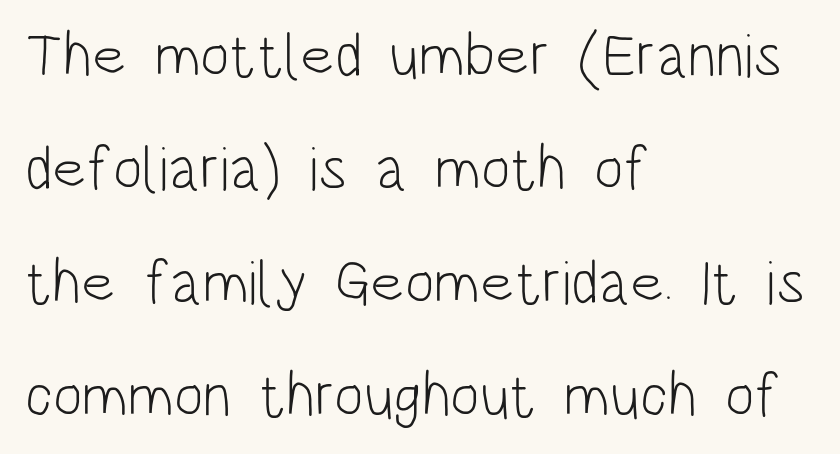
{"serif": "no", "italic": "no", "bold": "no", "weight": "light", "width": "condensed", "stroke_contrast": "low", "x_height": "large", "monospaced": "no", "underline": "no", "align": "left", "line_spacing_ratio": 1.83, "letter_spacing": "normal", "letter_spacing_em": 0.0, "glyph_px": 62}
